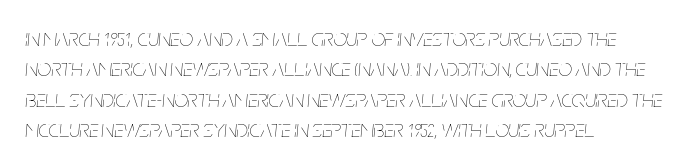
The image shows 24 px text type, italic (leaning right); set left-aligned, normal line spacing (1.27x), normal letter spacing, not underlined.
